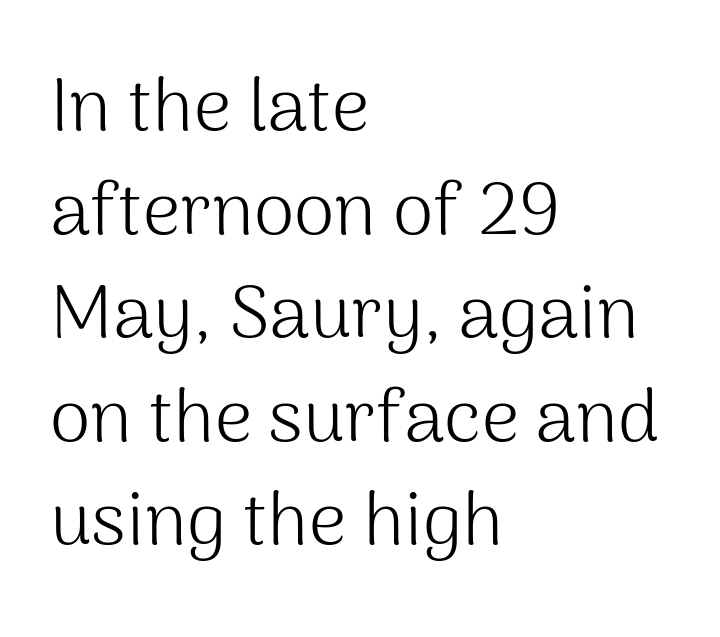
{"serif": "no", "italic": "no", "bold": "no", "weight": "light", "width": "normal", "stroke_contrast": "medium", "x_height": "medium", "monospaced": "no", "underline": "no", "align": "left", "line_spacing": "normal", "line_spacing_ratio": 1.4, "letter_spacing": "normal", "letter_spacing_em": 0.0, "glyph_px": 74}
